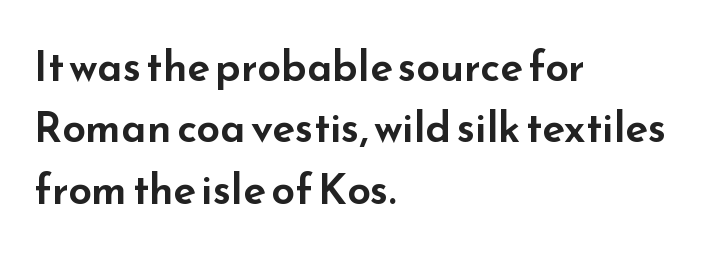
Q: Is the text italic (slanted)? A: No, it is upright.
Q: Is the typeface a serif or a sans-serif typeface? A: Sans-serif.
Q: Is the text underlined? A: No.
Q: How is the paragraph aligned? A: Left-aligned.
Q: Is the spacing between letters normal or unusually wide? A: Normal.
Q: Is the spacing between lines tight, normal or loose? A: Normal.
Q: Width (condensed, normal, or wide)? A: Wide.
Q: Stroke contrast? A: Low.
Q: x-height? A: Small.
Q: Monospaced? A: No.
